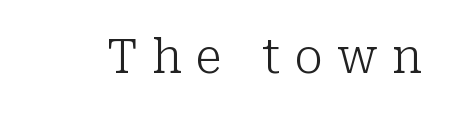
Stem width sits at or under what a default text font uses. No italicization has been applied; the sample stays upright. Serifs: yes, visible at the terminals of the letterforms. Does extra space separate the letters? Yes, quite a lot of it.
